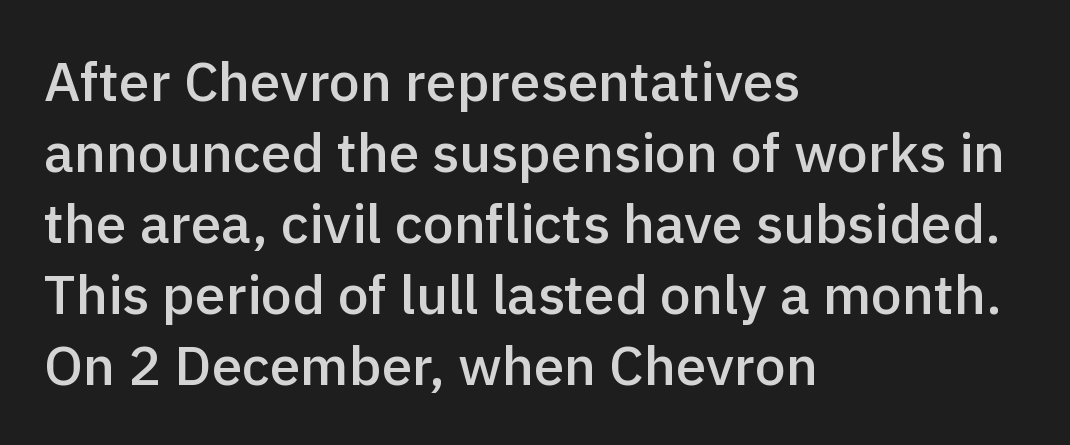
Q: Is the text bold? A: Semi-bold.
Q: Is the text italic (slanted)? A: No, it is upright.
Q: Is the typeface a serif or a sans-serif typeface? A: Sans-serif.
Q: Is the text underlined? A: No.
Q: How is the paragraph aligned? A: Left-aligned.
Q: Is the spacing between letters normal or unusually wide? A: Normal.
Q: Is the spacing between lines tight, normal or loose? A: Normal.
Q: Width (condensed, normal, or wide)? A: Normal.
Q: x-height? A: Medium.
Q: Monospaced? A: No.
